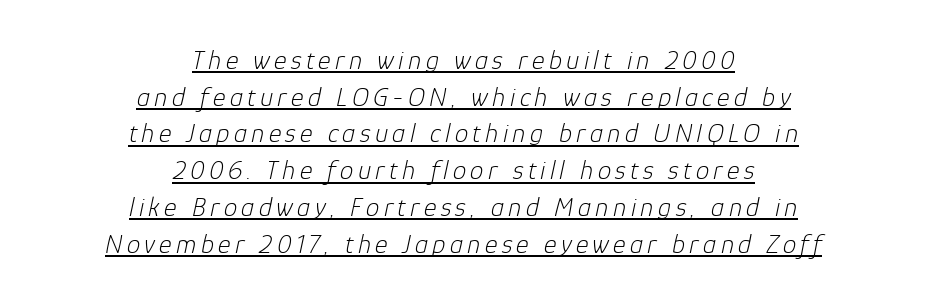
The font is comparable to plain body text, perhaps lighter. Every word sits above its own underline. If you drew a line through each stem, it would be angled. This sample is center-justified, so both line endings float freely.
